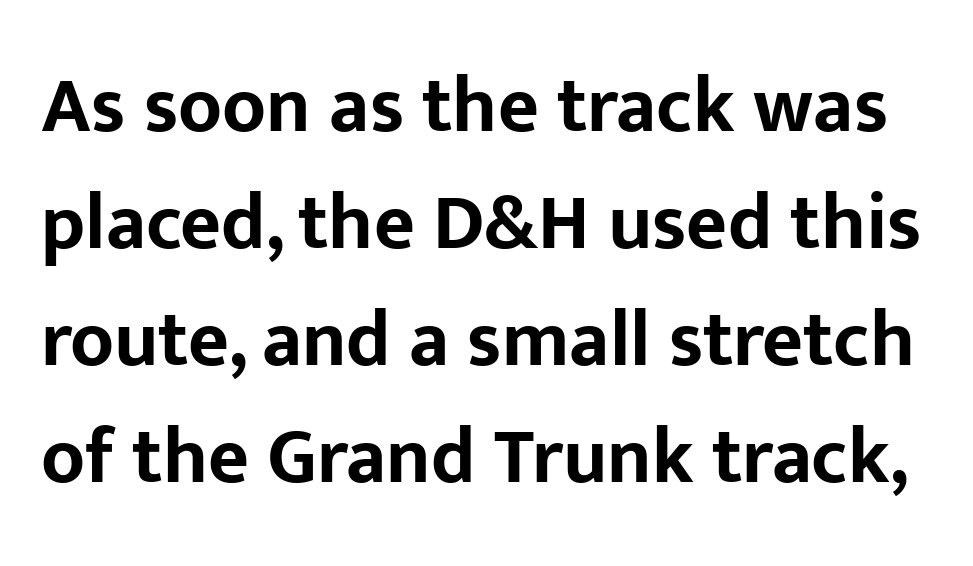
Q: Is the text bold? A: Yes.
Q: Is the text italic (slanted)? A: No, it is upright.
Q: Is the typeface a serif or a sans-serif typeface? A: Sans-serif.
Q: Is the text underlined? A: No.
Q: Is the spacing between letters normal or unusually wide? A: Normal.
Q: Is the spacing between lines tight, normal or loose? A: Normal.
Q: Width (condensed, normal, or wide)? A: Normal.
Q: Stroke contrast? A: Low.
Q: x-height? A: Medium.
Q: Monospaced? A: No.
